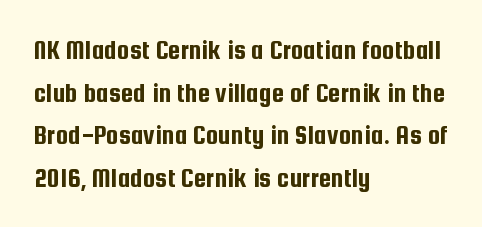
Nope, not italic — everything's standing straight. Leading matches the norm, producing a regular column. Each letter keeps its own natural width here, so spacing adapts to shape. The lines are quadded left. Nope, no serifs anywhere on these letters. Spacing between characters is what you'd get straight out of the box.
